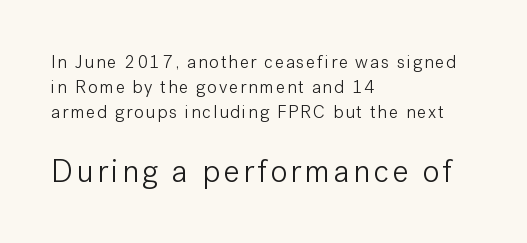
Every character sits straight up, as roman type does. Honestly, there is no underline to notice here at all. Which chunk is bigger? The second one — the bottom block dwarfs the top. Note: no serifs on the glyphs.
